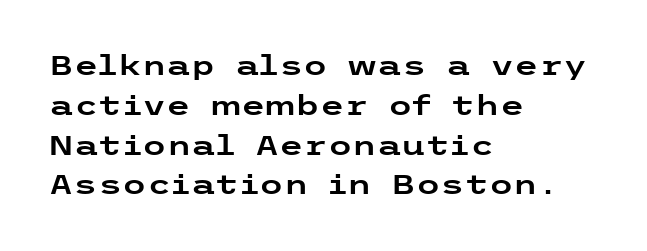
{"serif": "no", "italic": "no", "width": "wide", "stroke_contrast": "low", "x_height": "medium", "underline": "no", "align": "left", "line_spacing": "normal", "line_spacing_ratio": 1.42, "letter_spacing": "normal", "letter_spacing_em": 0.0, "glyph_px": 28}
